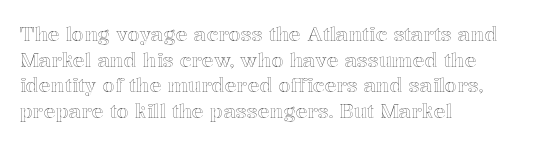
{"italic": "no", "underline": "no", "align": "left", "line_spacing": "normal", "line_spacing_ratio": 1.28, "letter_spacing": "normal", "letter_spacing_em": 0.0, "glyph_px": 20}
